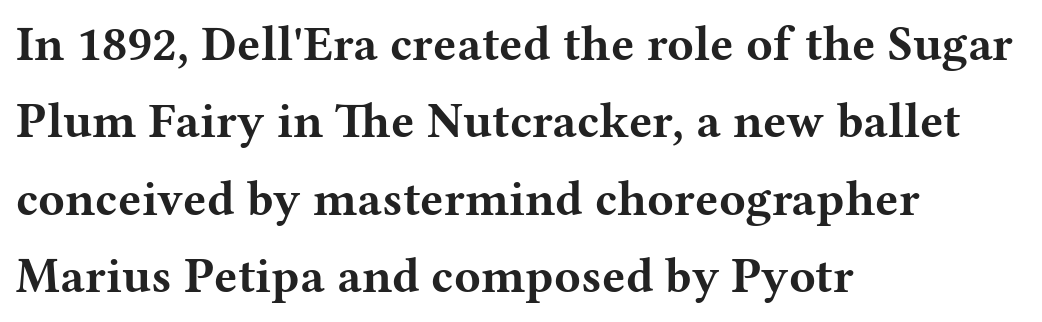
In terms of leading, this rendering sits right in the middle. A bare baseline throughout the passage. The glyphs in this specimen are seriffed. The passage shown is typed in a proportional face where columns would drift.
